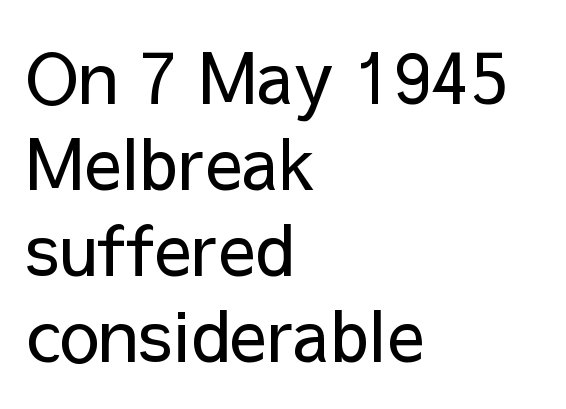
Each letter keeps its own natural width here, so spacing adapts to shape. No italicization has been applied; the sample stays upright. The glyphs in this specimen are sans serif. Unmarked baselines from the first word to the last. Visually the block forms a straight wall on the left and a jagged coastline on the right.
